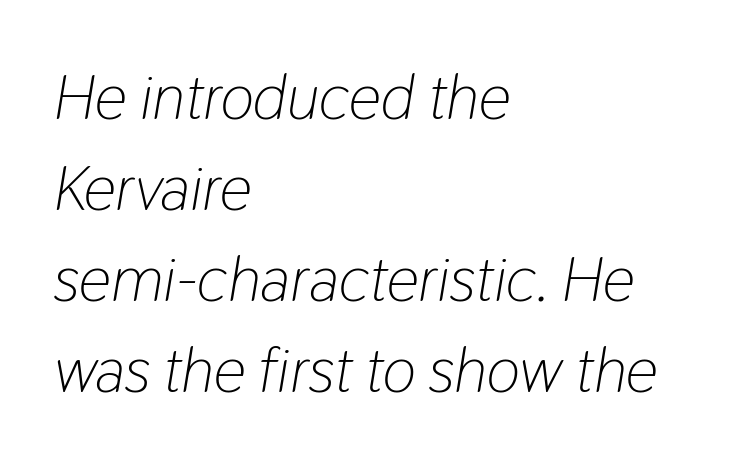
Stroke thickness stays within the range of a standard reading face or lighter. Character widths vary here, with narrow letters taking less room than wide ones. Caption: standard tracking, unaltered. If you drew a line through each stem, it would be angled.
